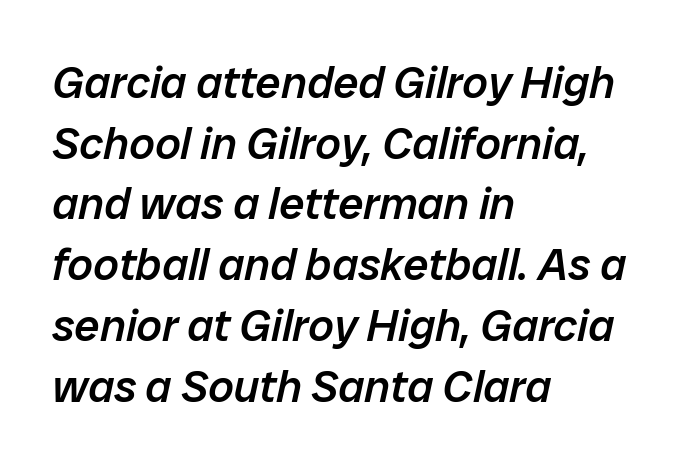
{"italic": "yes", "lean": "right", "slant_degrees": 12, "bold": "semi", "weight": "semibold", "width": "normal", "stroke_contrast": "low", "x_height": "medium", "monospaced": "no", "underline": "no", "align": "left", "line_spacing": "normal", "line_spacing_ratio": 1.35, "letter_spacing": "normal", "letter_spacing_em": 0.0, "glyph_px": 45}
